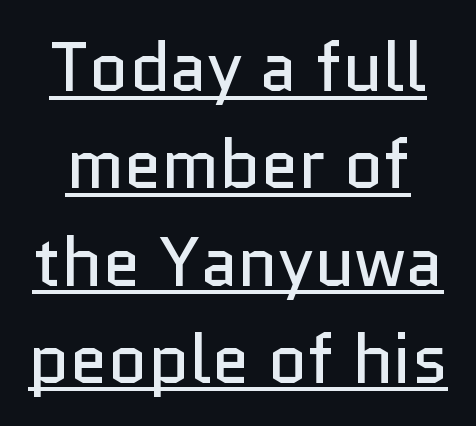
Words appear dense and cohesive because spacing is normal. A rule runs beneath these lines of type. Heaviness? Minimal to ordinary, like unemphasized prose. Summary of vertical rhythm: regular, with standard interline spacing. Every stem runs plumb, perpendicular to the baseline. Think of a printed novel: that variable character pitch is what you see here.
